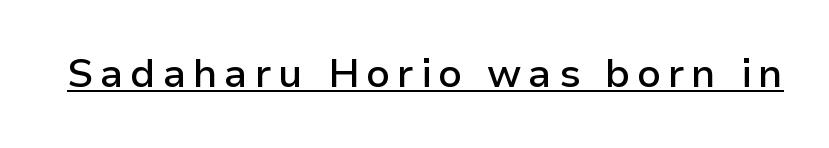
The typeface chosen for these lines omits serifs. Every word sits above its own underline. Looks like regular typesetting: each glyph gets only the width it needs. Its strokes are somewhat broadened, the hallmark of semibold type. The specimen reads as upright at a glance.
